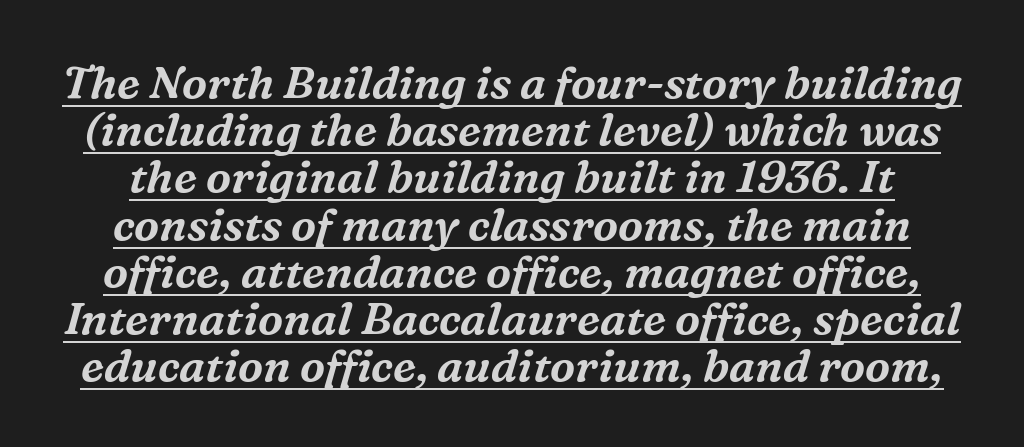
Q: Is the text italic (slanted)? A: Yes, it leans right by about 16 degrees.
Q: Is the typeface a serif or a sans-serif typeface? A: Serif.
Q: Is the text underlined? A: Yes.
Q: Is the spacing between letters normal or unusually wide? A: Normal.
Q: Is the spacing between lines tight, normal or loose? A: Tight.
Q: Width (condensed, normal, or wide)? A: Normal.
Q: Stroke contrast? A: Medium.
Q: x-height? A: Medium.
Q: Monospaced? A: No.
